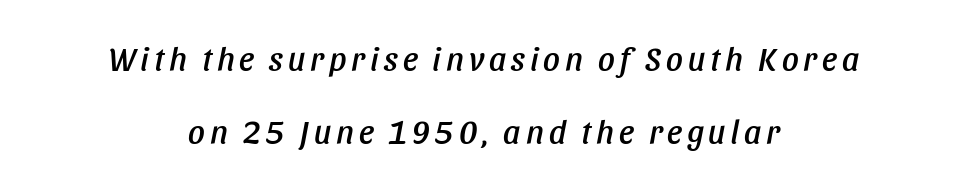
Q: Is the text italic (slanted)? A: Yes, it leans right by about 11 degrees.
Q: Is the text underlined? A: No.
Q: How is the paragraph aligned? A: Centered.
Q: Is the spacing between lines tight, normal or loose? A: Loose.
Q: Width (condensed, normal, or wide)? A: Condensed.
Q: Stroke contrast? A: Low.
Q: x-height? A: Large.
Q: Monospaced? A: No.
